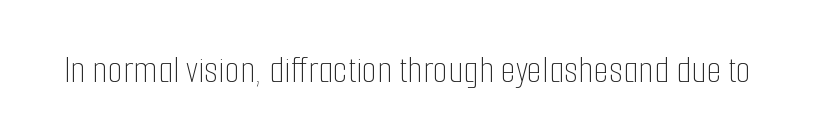
Q: Is the text bold? A: No.
Q: Is the text italic (slanted)? A: No, it is upright.
Q: Is the text underlined? A: No.
Q: Is the spacing between letters normal or unusually wide? A: Normal.
Q: Width (condensed, normal, or wide)? A: Condensed.
Q: Stroke contrast? A: Low.
Q: x-height? A: Medium.
Q: Monospaced? A: No.
